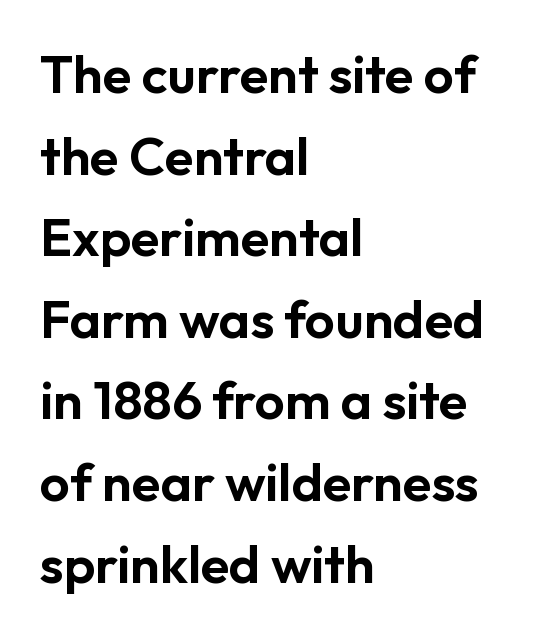
The glyphs in this specimen are sans serif. The block of text has a typical density, with ordinary space between rows. Left-aligned paragraph, ragged on the right. Bare-footed words on every line. The letters sit at their default tracking, neither squeezed nor spread.
